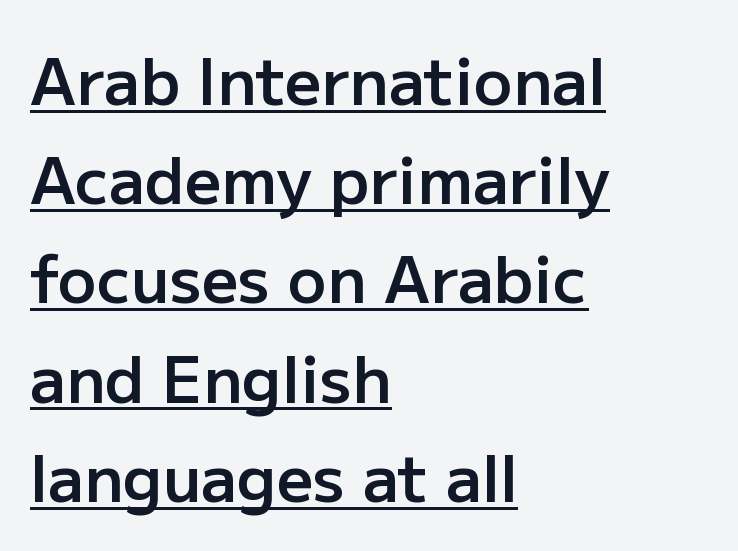
Q: Is the text bold? A: Semi-bold.
Q: Is the text italic (slanted)? A: No, it is upright.
Q: Is the typeface a serif or a sans-serif typeface? A: Sans-serif.
Q: Is the text underlined? A: Yes.
Q: How is the paragraph aligned? A: Left-aligned.
Q: Is the spacing between letters normal or unusually wide? A: Normal.
Q: Is the spacing between lines tight, normal or loose? A: Normal.
Q: Width (condensed, normal, or wide)? A: Normal.
Q: Stroke contrast? A: Low.
Q: x-height? A: Medium.
Q: Monospaced? A: No.
